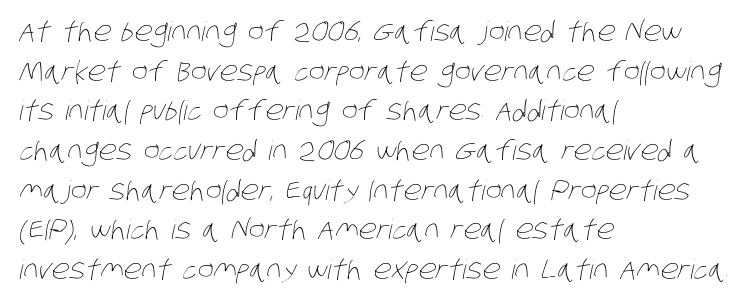
Summary of weight: not heavy and not bold. Quick note: underline off. These lines keep a tight, regular rhythm from letter to letter. Alignment: flush left.
